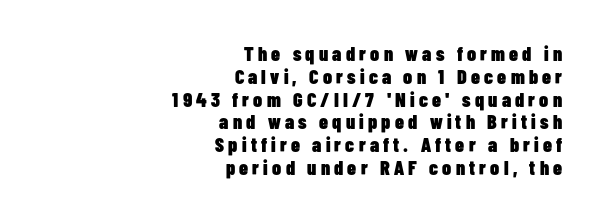
{"italic": "no", "bold": "yes", "underline": "no", "align": "right", "line_spacing": "tight", "line_spacing_ratio": 1.14, "letter_spacing": "wide", "letter_spacing_em": 0.21, "glyph_px": 20}
